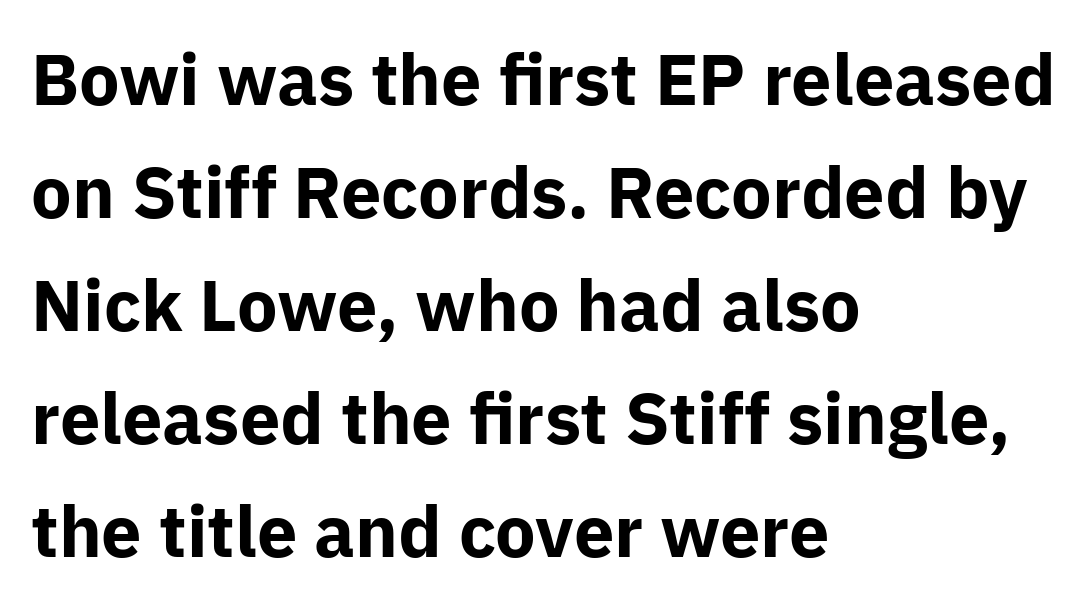
{"serif": "no", "italic": "no", "bold": "yes", "weight": "bold", "width": "normal", "stroke_contrast": "low", "x_height": "medium", "monospaced": "no", "underline": "no", "align": "left", "line_spacing": "normal", "line_spacing_ratio": 1.57, "letter_spacing": "normal", "letter_spacing_em": 0.0, "glyph_px": 72}
